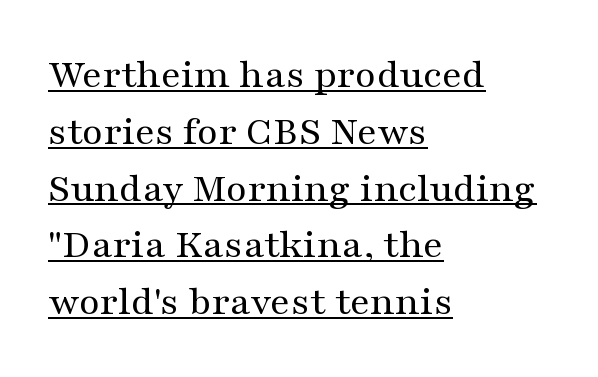
The image shows 43 px regular-weight, wide serif type, upright; set left-aligned, normal line spacing (1.32x), normal letter spacing, underlined; medium stroke contrast and a medium x-height.
